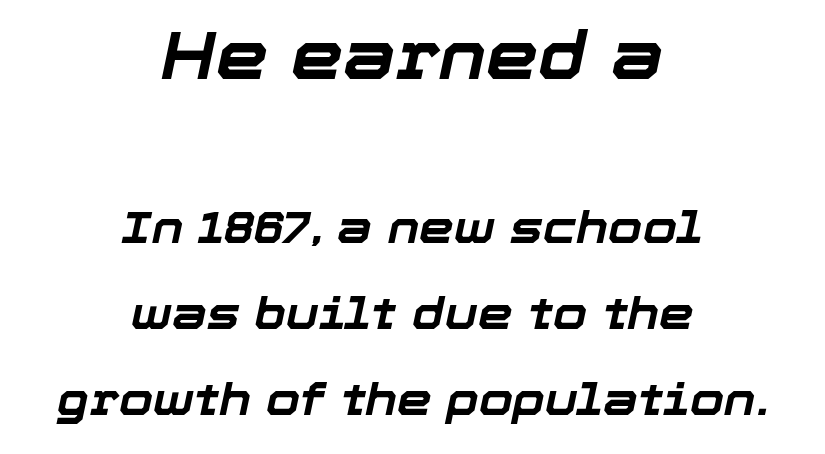
{"italic": "yes", "lean": "right", "slant_degrees": 12, "bold": "yes", "weight": "bold", "width": "normal", "stroke_contrast": "low", "x_height": "medium", "monospaced": "no", "underline": "no", "align": "center", "line_spacing": "loose", "line_spacing_ratio": 1.95, "letter_spacing": "normal", "letter_spacing_em": 0.0, "larger_block": "first", "size_ratio": 1.5, "glyph_px": 66}
